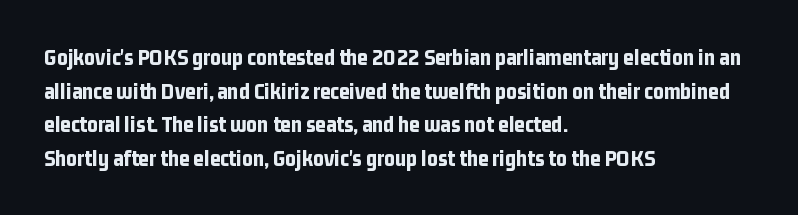
Each line starts at the same left margin while the right side varies. One glance says typical: line gaps are just what's usual. Nope, not italic — everything's standing straight. Plenty of ink on the page — the face is bold.
